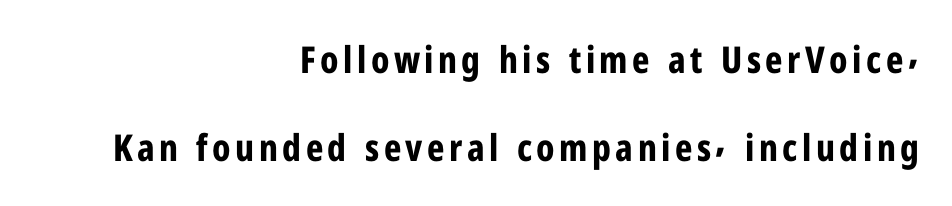
{"serif": "no", "italic": "no", "bold": "yes", "weight": "bold", "width": "condensed", "stroke_contrast": "low", "x_height": "medium", "monospaced": "no", "underline": "no", "align": "right", "line_spacing": "loose", "line_spacing_ratio": 2.39, "glyph_px": 37}
